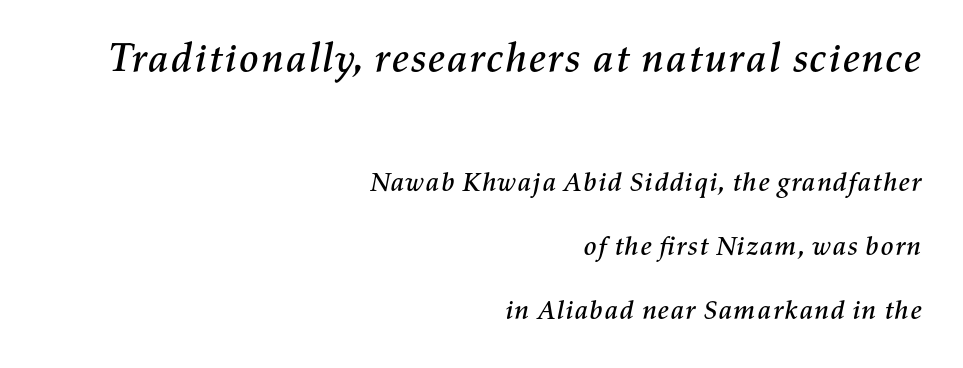
The image shows 41 px text type, italic (leaning right); set right-aligned, loose line spacing (2.37x), normal letter spacing, not underlined; the first (top) block is 1.52x larger; medium stroke contrast and a medium x-height.
